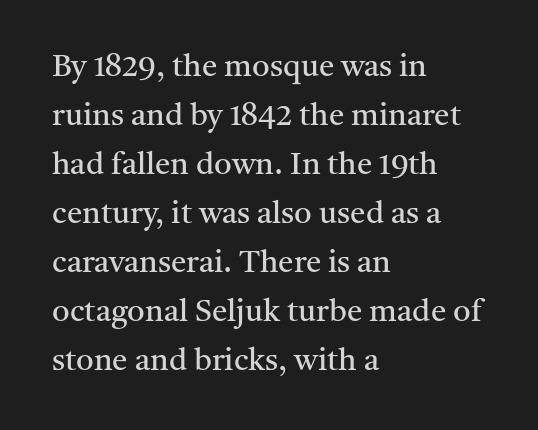
{"serif": "yes", "italic": "no", "bold": "no", "weight": "regular", "width": "normal", "stroke_contrast": "medium", "x_height": "medium", "monospaced": "no", "underline": "no", "align": "left", "line_spacing": "normal", "line_spacing_ratio": 1.58, "letter_spacing": "normal", "letter_spacing_em": 0.0, "glyph_px": 31}
